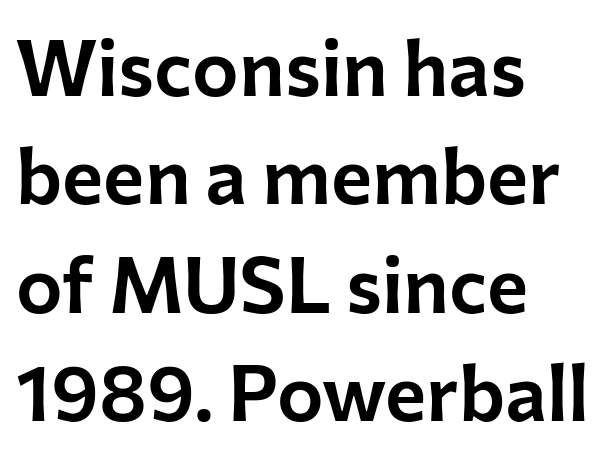
Descenders are the only things crossing below the line. A typesetter would label this face a sans. Is there much room between lines? A standard amount, neither cramped nor airy. One-word summary of the alignment: left. Nope, not italic — everything's standing straight. Tracking value appears to be zero — textbook default spacing.
